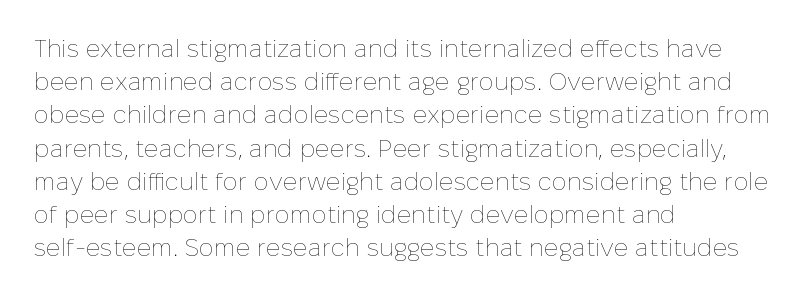
These lines sit exactly where default settings would place them. Decoration check: the copy has no underline. The typeface has the unassuming heft of standard copy or less. Horizontal alignment here is leftward, the default for most running prose.
